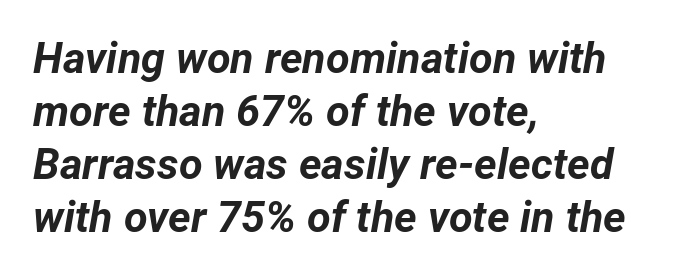
Is the letter spacing exaggerated? No — it looks like the ordinary default. The text carries the slant typical of an italic or oblique font. In terms of weight, the rendering is a true, heavy bold. Beneath every word, the page is bare. Every row of glyphs begins at an identical x-position on the left.
